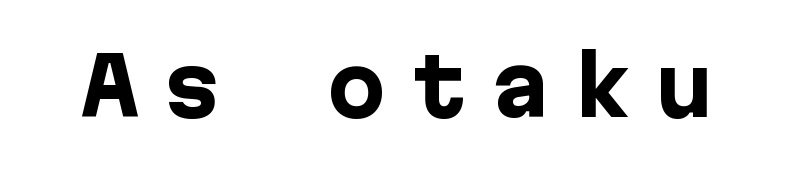
Q: Is the text bold? A: Yes.
Q: Is the text italic (slanted)? A: No, it is upright.
Q: Is the typeface a serif or a sans-serif typeface? A: Sans-serif.
Q: Is the text underlined? A: No.
Q: Is the spacing between letters normal or unusually wide? A: Unusually wide.
Q: Width (condensed, normal, or wide)? A: Normal.
Q: Stroke contrast? A: Low.
Q: x-height? A: Medium.
